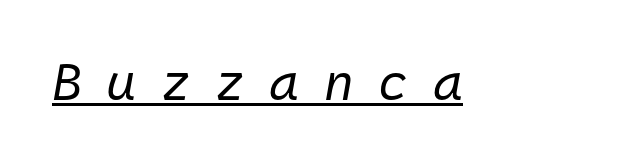
This sample has the even, mechanical cadence of fixed-width lettering. The rendered words wear a rule along their underside. No chunkiness to these letters — they're not bold. Substantial extra tracking has been applied to these lines. Style check: oblique.
